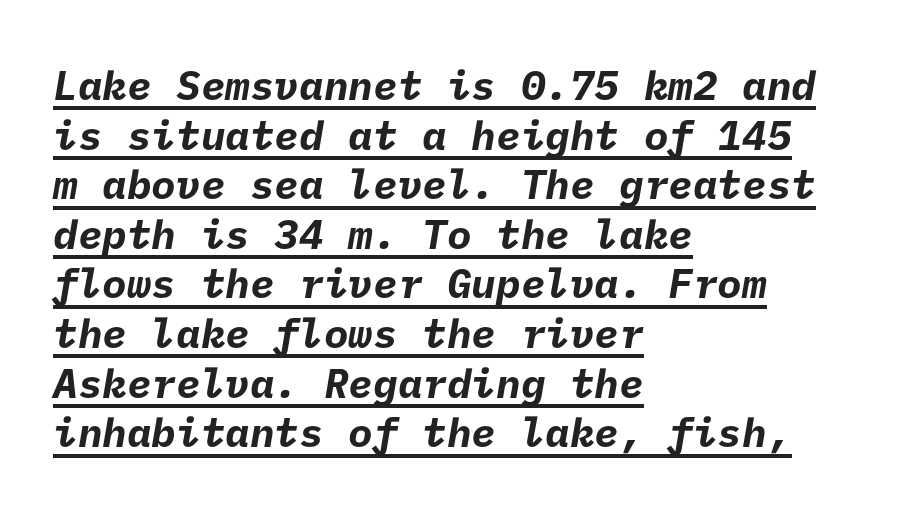
{"serif": "no", "bold": "yes", "weight": "bold", "width": "normal", "stroke_contrast": "low", "x_height": "medium", "underline": "yes", "align": "left", "line_spacing_ratio": 1.21, "letter_spacing": "normal", "letter_spacing_em": 0.0, "glyph_px": 41}
